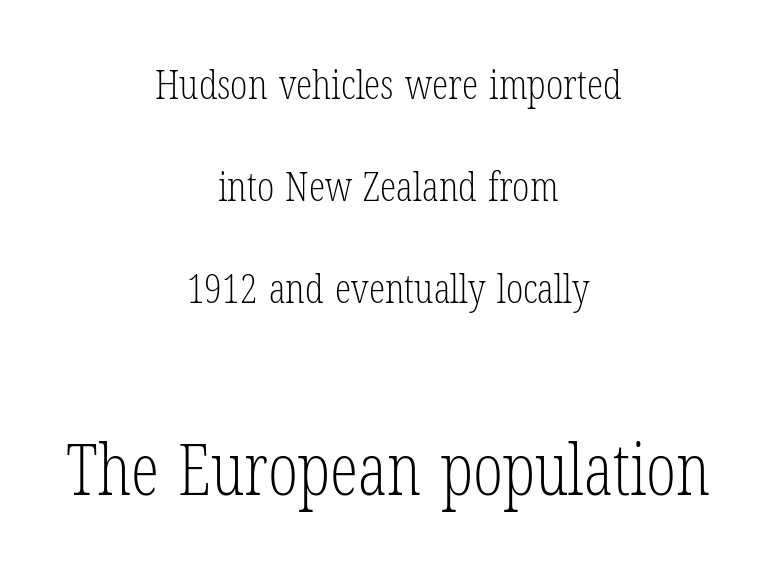
The image shows 71 px light, condensed serif type, upright; set centered, loose line spacing (2.49x), normal letter spacing, not underlined; the second (bottom) block is 1.73x larger; low stroke contrast and a medium x-height.
